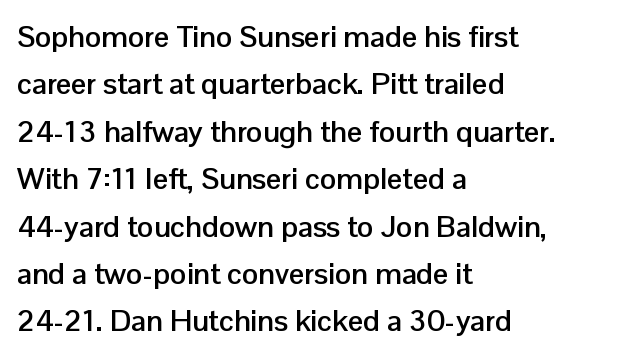
{"serif": "no", "italic": "no", "bold": "yes", "weight": "semibold", "width": "normal", "stroke_contrast": "low", "x_height": "medium", "monospaced": "no", "underline": "no", "align": "left", "line_spacing": "normal", "line_spacing_ratio": 1.58, "letter_spacing": "normal", "letter_spacing_em": 0.0, "glyph_px": 30}
